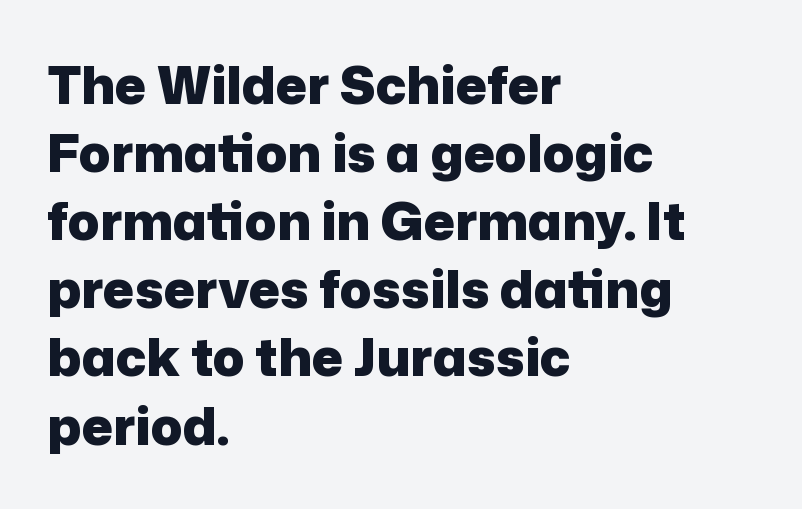
{"serif": "no", "italic": "no", "bold": "yes", "weight": "heavy", "width": "normal", "stroke_contrast": "low", "x_height": "medium", "monospaced": "no", "underline": "no", "align": "left", "line_spacing": "normal", "line_spacing_ratio": 1.31, "letter_spacing": "normal", "letter_spacing_em": 0.0, "glyph_px": 52}
